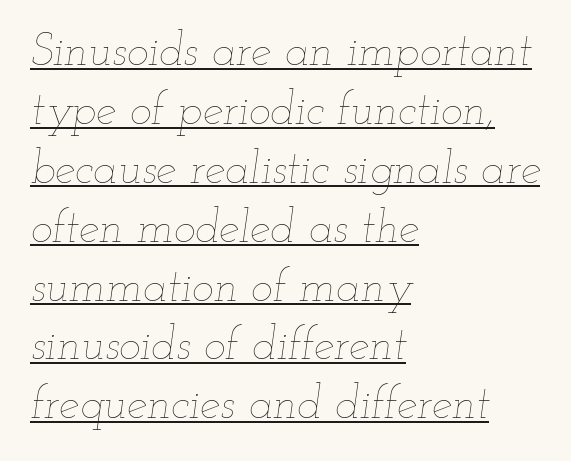
{"italic": "yes", "lean": "right", "slant_degrees": 12, "bold": "no", "weight": "thin", "width": "wide", "stroke_contrast": "low", "x_height": "small", "monospaced": "no", "underline": "yes", "align": "left", "line_spacing": "normal", "line_spacing_ratio": 1.28, "letter_spacing": "normal", "letter_spacing_em": 0.0, "glyph_px": 46}
